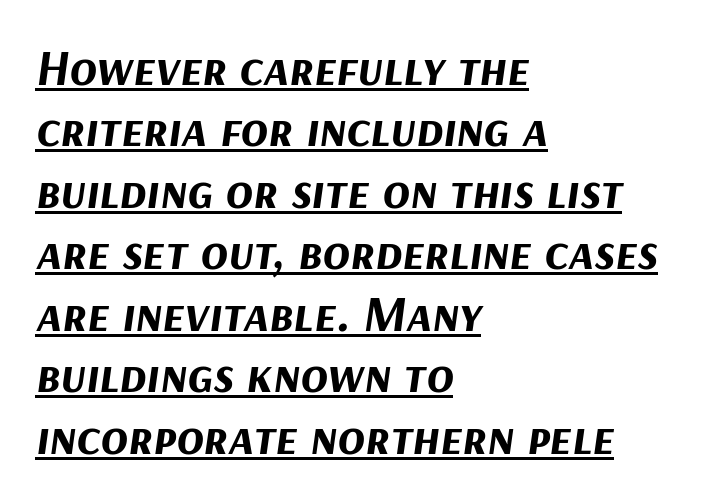
Q: Is the text bold? A: Yes.
Q: Is the text italic (slanted)? A: Yes, it leans right by about 9 degrees.
Q: Is the text underlined? A: Yes.
Q: How is the paragraph aligned? A: Left-aligned.
Q: Is the spacing between letters normal or unusually wide? A: Normal.
Q: Width (condensed, normal, or wide)? A: Normal.
Q: Stroke contrast? A: Medium.
Q: x-height? A: Medium.
Q: Monospaced? A: No.
